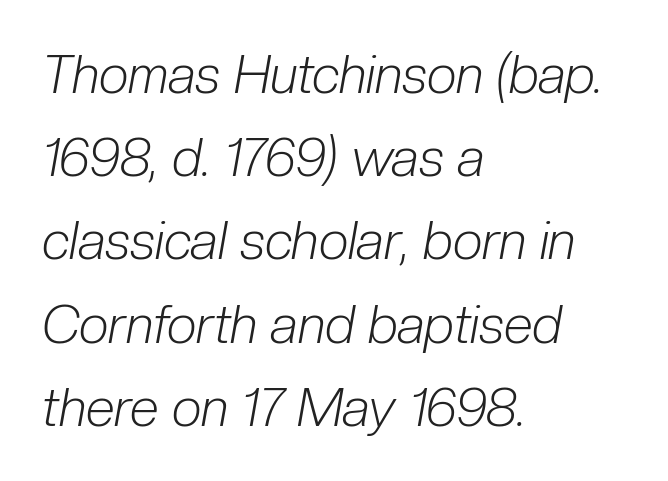
The image shows 53 px light, condensed type, italic (leaning right); set left-aligned, normal line spacing (1.57x), normal letter spacing, not underlined; low stroke contrast and a medium x-height.
